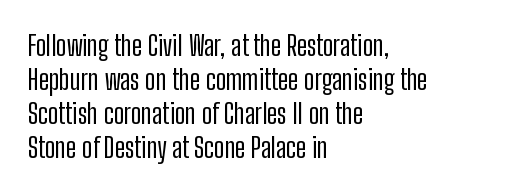
{"serif": "no", "italic": "no", "width": "condensed", "stroke_contrast": "low", "x_height": "medium", "monospaced": "no", "underline": "no", "align": "left", "line_spacing_ratio": 1.22, "letter_spacing": "normal", "letter_spacing_em": 0.0, "glyph_px": 28}
